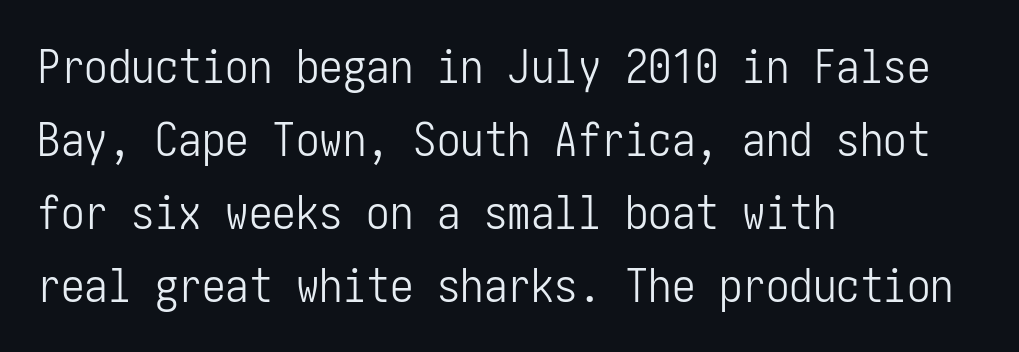
The image shows 47 px light, condensed sans-serif type, upright; set left-aligned, normal line spacing (1.55x), normal letter spacing, not underlined; low stroke contrast and a medium x-height.
